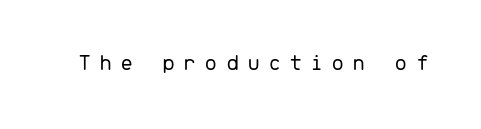
The image shows 24 px text type, upright; set unusually wide letter spacing (+0.32 em), not underlined.
